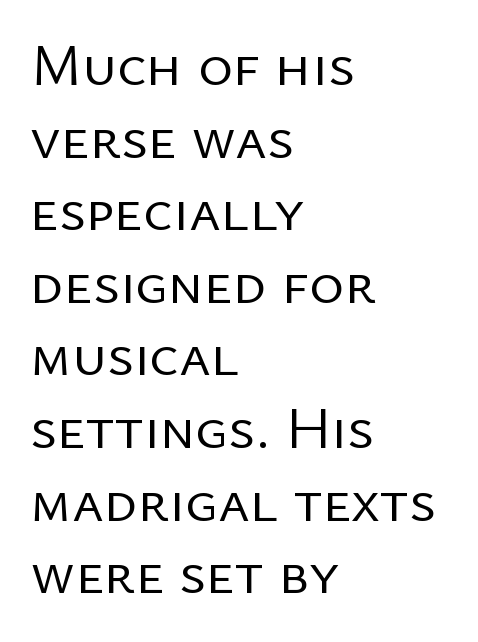
Compared with typical body copy, the letter spacing here is the same. Line starts are locked; line ends wander. The space directly below the letters is spotless. To sum up the face: it is a sans, with no serifs. Do the letters lean? They stand straight. Think standard paragraph weight, or any step lighter than that.
